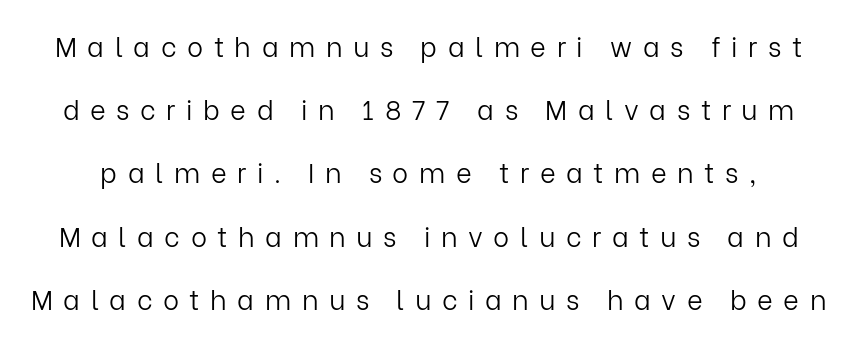
The passage shown has open, widely tracked lettering throughout. This reads as an unemphasized weight, regular at the heaviest. A great deal of white space separates one row of letters from the next. If you drew a line through each stem, it would be perfectly vertical. Plain, unruled lines of type.
